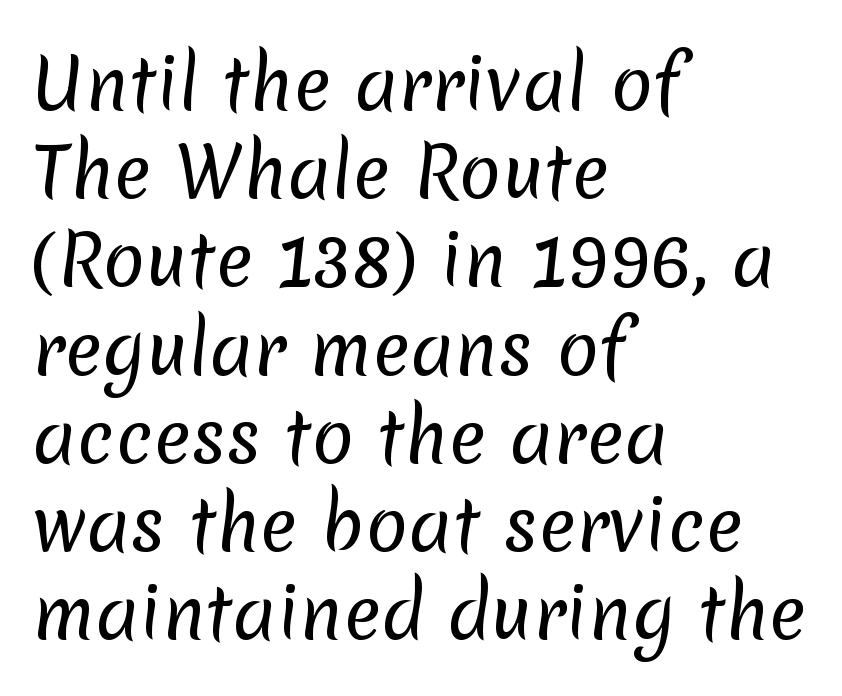
The letters sit at their default tracking, neither squeezed nor spread. Heaviness? Minimal to ordinary, like unemphasized prose. The paragraph shown leans on its left margin. Observe the absence of serifs on each vertical stroke in this sample. Check under the words: just untouched page.
